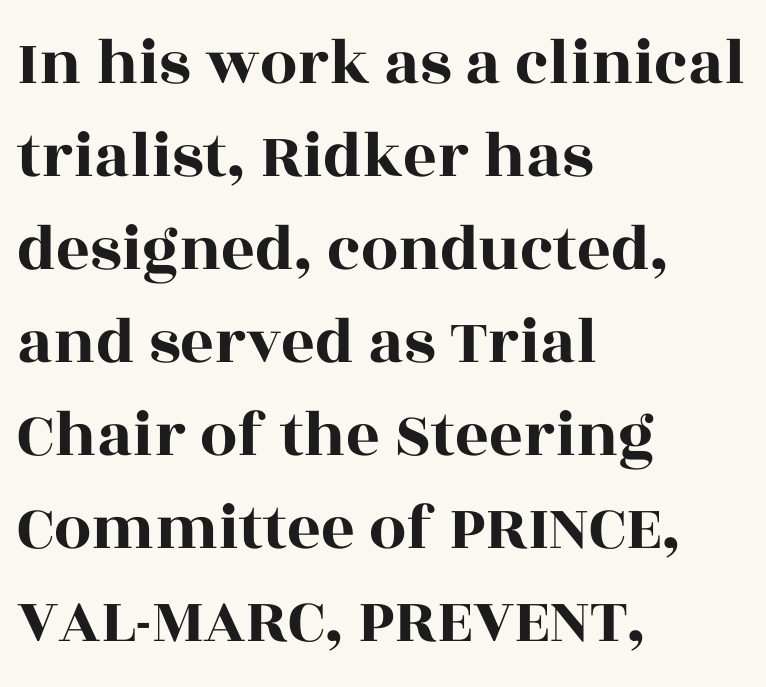
Is the letter spacing exaggerated? No — it looks like the ordinary default. It's the straight-up-and-down kind of type. How would I describe the line gaps? Plain and ordinary. Honestly, there is no underline to notice here at all. The rag falls on the right side of this text block. The glyphs in this specimen are seriffed.
